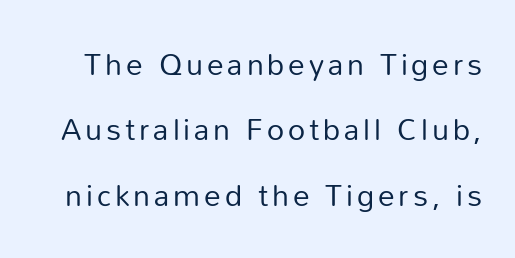
Q: Is the text bold? A: No.
Q: Is the text italic (slanted)? A: No, it is upright.
Q: Is the typeface a serif or a sans-serif typeface? A: Sans-serif.
Q: Is the text underlined? A: No.
Q: Is the spacing between lines tight, normal or loose? A: Loose.
Q: Width (condensed, normal, or wide)? A: Normal.
Q: Stroke contrast? A: Low.
Q: x-height? A: Medium.
Q: Monospaced? A: No.
